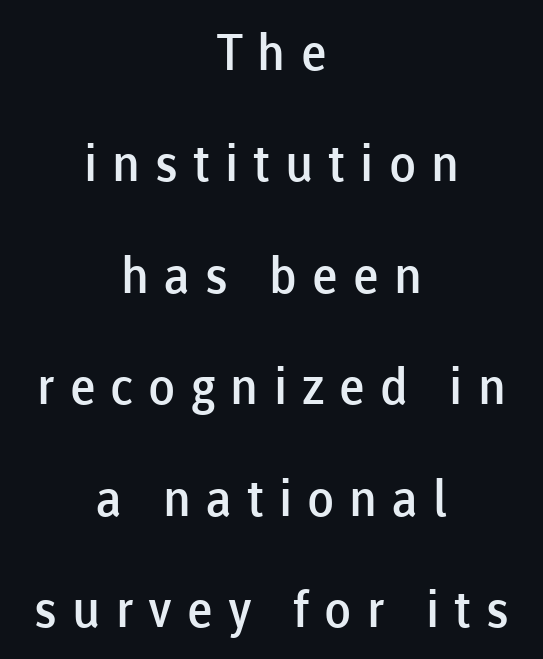
The image shows 50 px semibold sans-serif type, upright; set centered, loose line spacing (2.23x), unusually wide letter spacing (+0.3 em), not underlined; low stroke contrast and a medium x-height.
